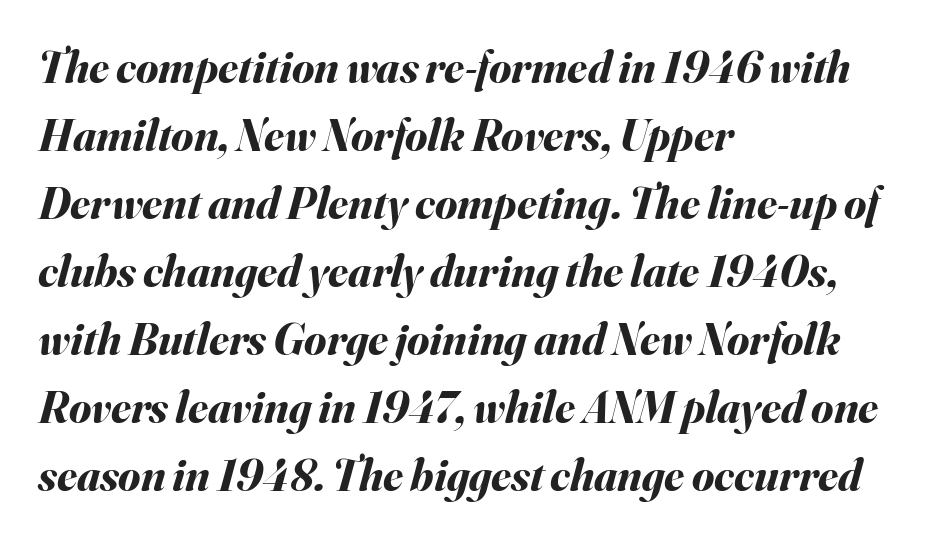
Think of a printed novel: that variable character pitch is what you see here. Pretty heavy lettering here — definitely bold. Slant detected: the letters are inclined. No word sits above an underline.
